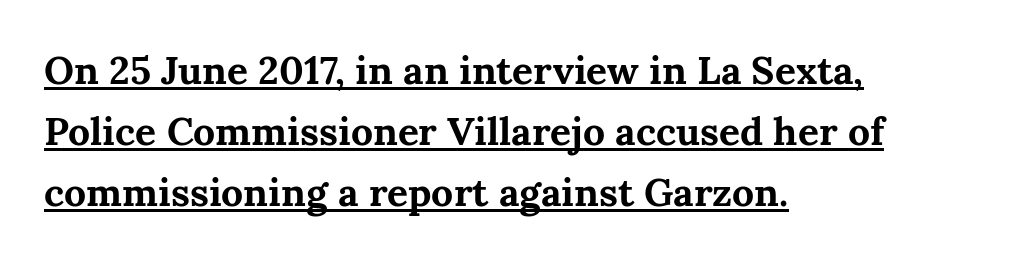
Q: Is the text bold? A: Yes.
Q: Is the text italic (slanted)? A: No, it is upright.
Q: Is the typeface a serif or a sans-serif typeface? A: Serif.
Q: Is the text underlined? A: Yes.
Q: How is the paragraph aligned? A: Left-aligned.
Q: Is the spacing between letters normal or unusually wide? A: Normal.
Q: Is the spacing between lines tight, normal or loose? A: Normal.
Q: Width (condensed, normal, or wide)? A: Normal.
Q: Stroke contrast? A: Medium.
Q: x-height? A: Medium.
Q: Monospaced? A: No.
